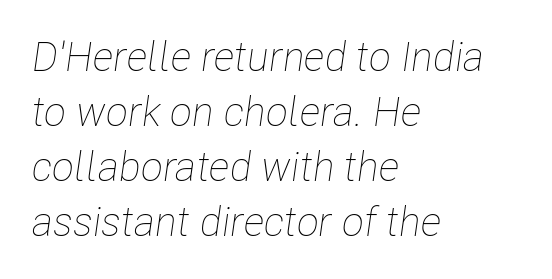
{"italic": "yes", "lean": "right", "slant_degrees": 8, "bold": "no", "weight": "thin", "width": "condensed", "stroke_contrast": "low", "x_height": "medium", "monospaced": "no", "underline": "no", "align": "left", "line_spacing": "normal", "line_spacing_ratio": 1.34, "letter_spacing": "normal", "letter_spacing_em": 0.0, "glyph_px": 41}
